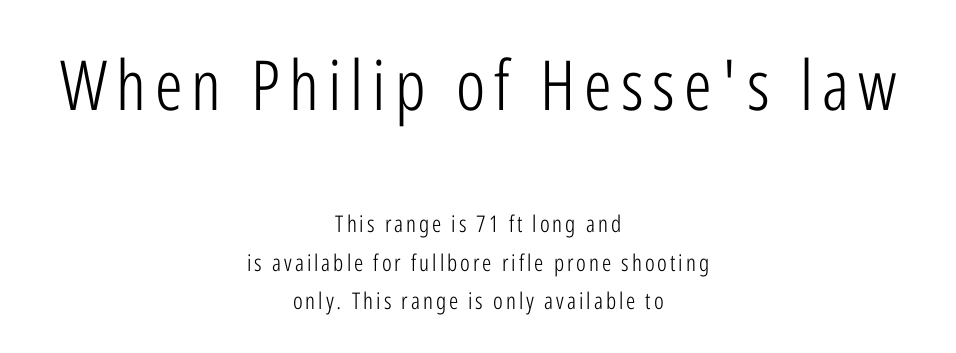
The image shows 69 px light, condensed sans-serif type, upright; set centered, normal line spacing (1.68x), not underlined; the first (top) block is 3.0x larger; low stroke contrast and a medium x-height.
